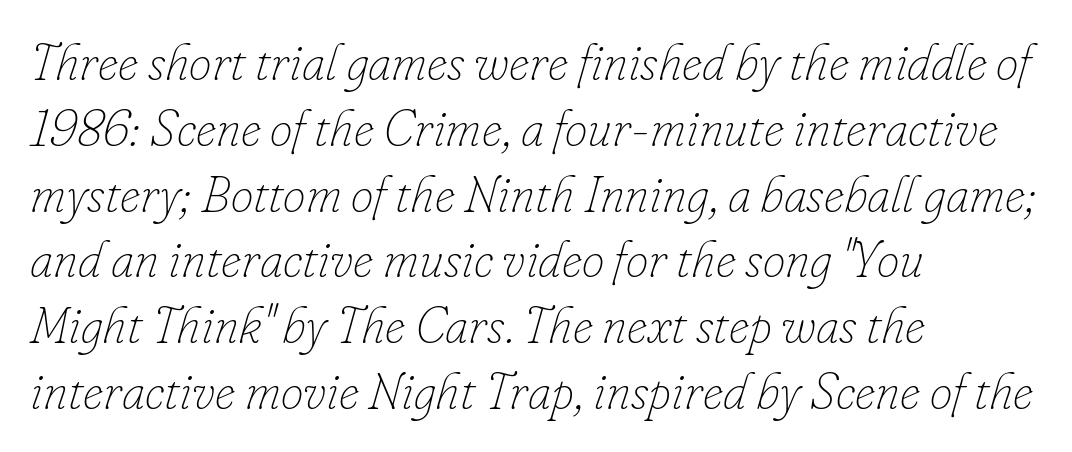
The image shows 51 px thin type, italic (leaning right); set left-aligned, normal line spacing (1.29x), normal letter spacing, not underlined; low stroke contrast and a small x-height.
